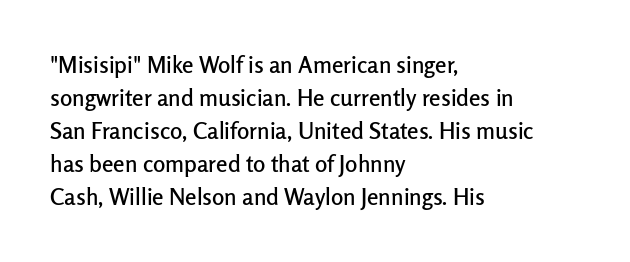
{"italic": "no", "underline": "no", "align": "left", "line_spacing": "normal", "line_spacing_ratio": 1.44, "letter_spacing": "normal", "letter_spacing_em": 0.0, "glyph_px": 23}
